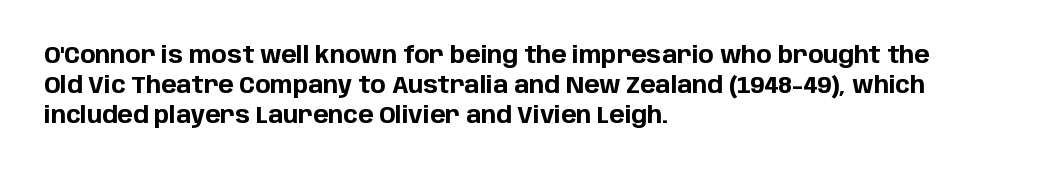
The image shows 23 px bold type, upright; set left-aligned, normal line spacing (1.3x), normal letter spacing, not underlined.
